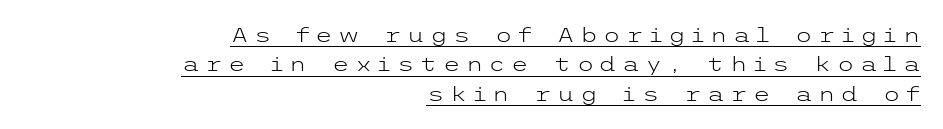
Q: Is the text bold? A: No.
Q: Is the text italic (slanted)? A: No, it is upright.
Q: Is the text underlined? A: Yes.
Q: How is the paragraph aligned? A: Right-aligned.
Q: Is the spacing between letters normal or unusually wide? A: Unusually wide.
Q: Is the spacing between lines tight, normal or loose? A: Normal.
